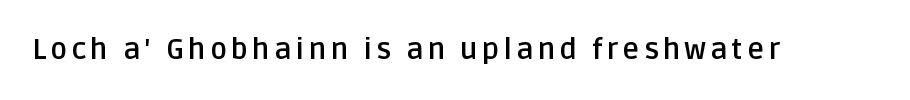
Q: Is the text bold? A: Yes.
Q: Is the text italic (slanted)? A: No, it is upright.
Q: Is the typeface a serif or a sans-serif typeface? A: Sans-serif.
Q: Is the text underlined? A: No.
Q: Width (condensed, normal, or wide)? A: Normal.
Q: Stroke contrast? A: Low.
Q: x-height? A: Large.
Q: Monospaced? A: No.
